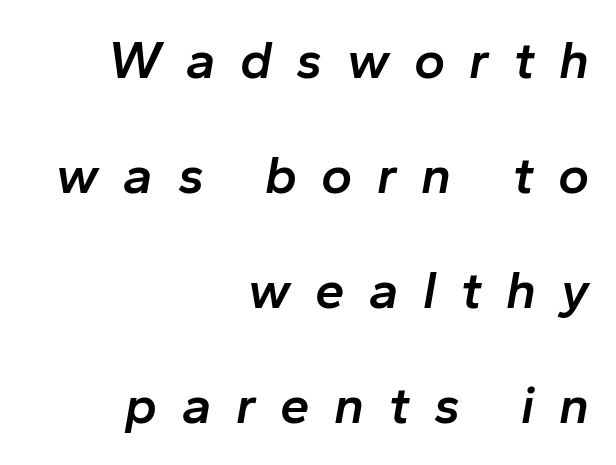
Q: Is the text bold? A: Semi-bold.
Q: Is the text italic (slanted)? A: Yes, it leans right by about 10 degrees.
Q: Is the text underlined? A: No.
Q: How is the paragraph aligned? A: Right-aligned.
Q: Is the spacing between letters normal or unusually wide? A: Unusually wide.
Q: Is the spacing between lines tight, normal or loose? A: Loose.
Q: Width (condensed, normal, or wide)? A: Normal.
Q: Stroke contrast? A: Low.
Q: x-height? A: Medium.
Q: Monospaced? A: No.
